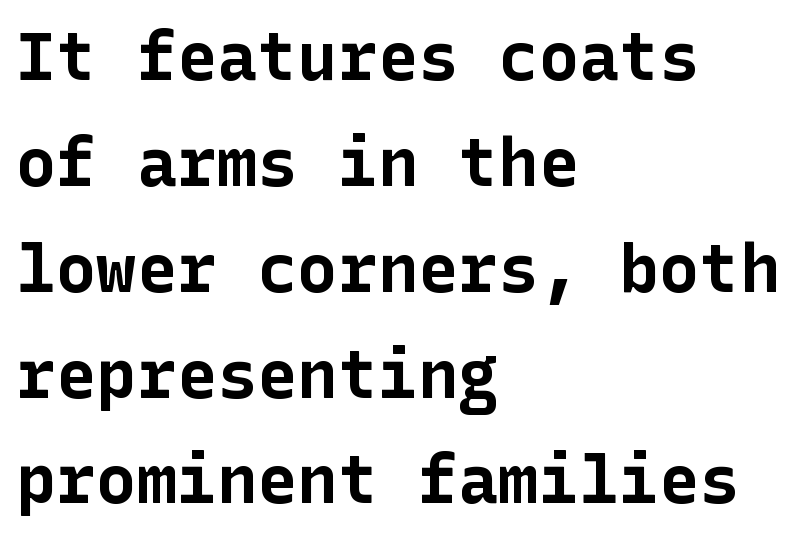
The image shows 67 px bold sans-serif type, upright; set left-aligned, normal line spacing (1.58x), normal letter spacing, not underlined; low stroke contrast and a medium x-height.
